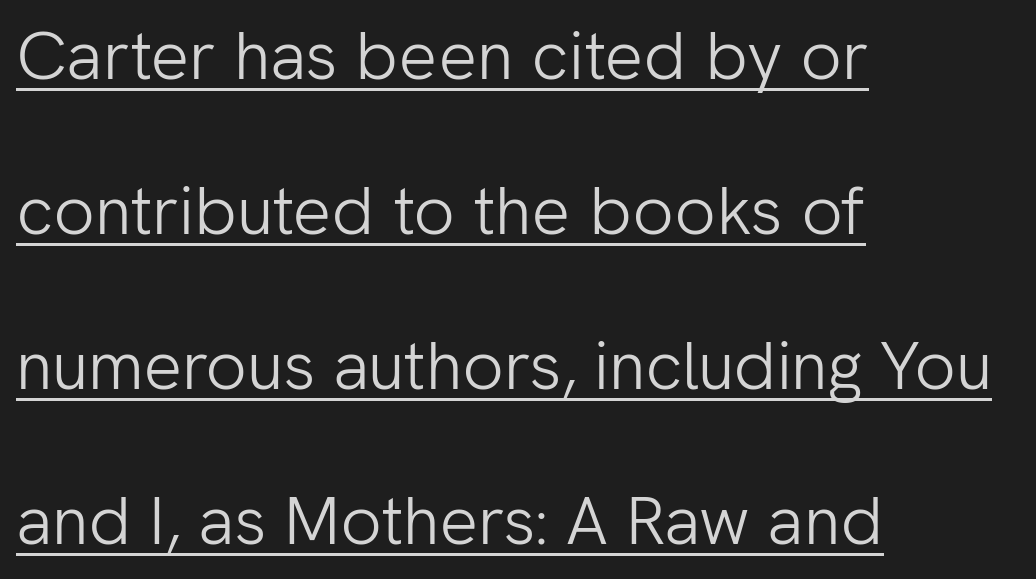
The image shows 68 px light sans-serif type, upright; set left-aligned, loose line spacing (2.28x), normal letter spacing, underlined; low stroke contrast and a medium x-height.
